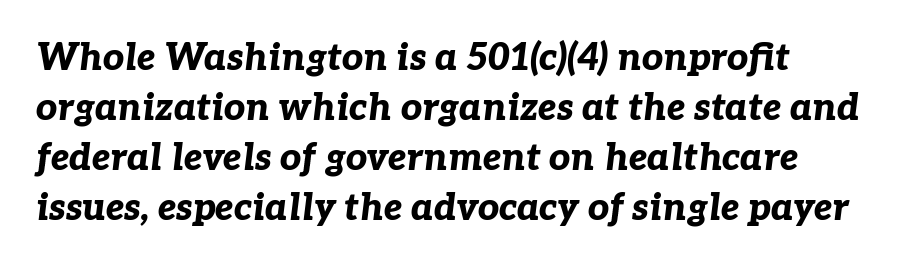
A full-strength bold gives these letters their thick strokes. Quick note: italic. Note the varied advance widths — an 'i' is clearly narrower than an 'm'. The space directly below the letters is spotless.
